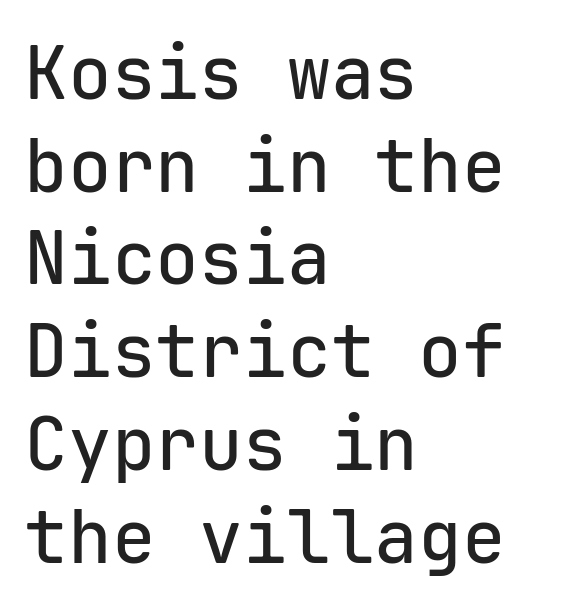
The image shows 73 px sans-serif type, upright, monospaced; set left-aligned, normal line spacing (1.27x), normal letter spacing, not underlined; low stroke contrast and a medium x-height.
